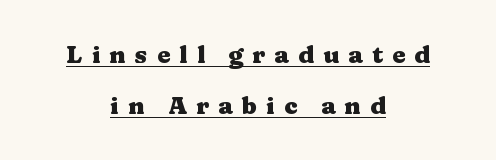
The image shows 24 px bold type, upright; set centered, loose line spacing (2.12x), unusually wide letter spacing (+0.38 em), underlined.
